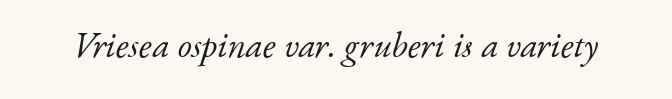
{"serif": "yes", "italic": "yes", "lean": "right", "slant_degrees": 17, "bold": "no", "weight": "light", "width": "normal", "stroke_contrast": "low", "x_height": "small", "monospaced": "no", "underline": "no", "letter_spacing": "normal", "letter_spacing_em": 0.0, "glyph_px": 36}
